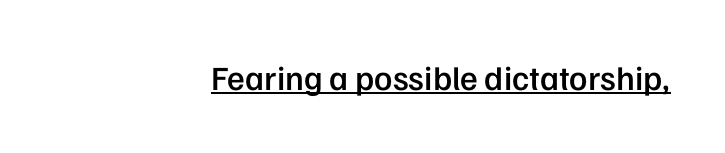
{"serif": "no", "italic": "no", "bold": "semi", "weight": "semibold", "width": "normal", "stroke_contrast": "low", "x_height": "medium", "monospaced": "no", "underline": "yes", "align": "right", "letter_spacing": "normal", "letter_spacing_em": 0.0, "glyph_px": 34}
